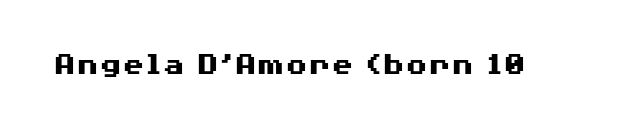
{"serif": "no", "italic": "no", "bold": "yes", "weight": "heavy", "width": "wide", "stroke_contrast": "medium", "x_height": "medium", "monospaced": "no", "underline": "no", "letter_spacing": "normal", "letter_spacing_em": 0.0, "glyph_px": 33}
